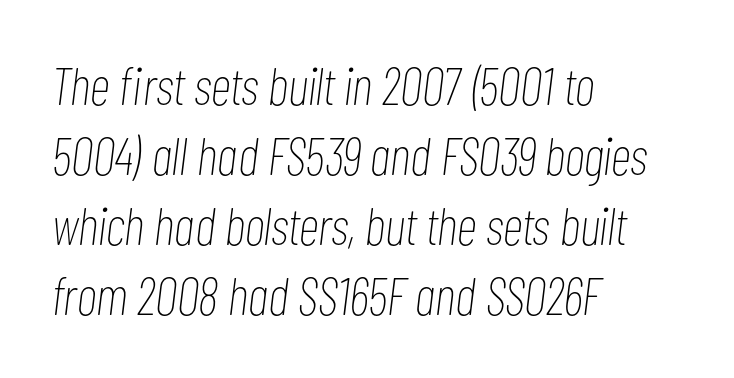
A typesetter would call this proportional, since set widths differ per character. Alignment: flush left. Honestly, there is no underline to notice here at all. Does the leading feel generous? No, just average.
